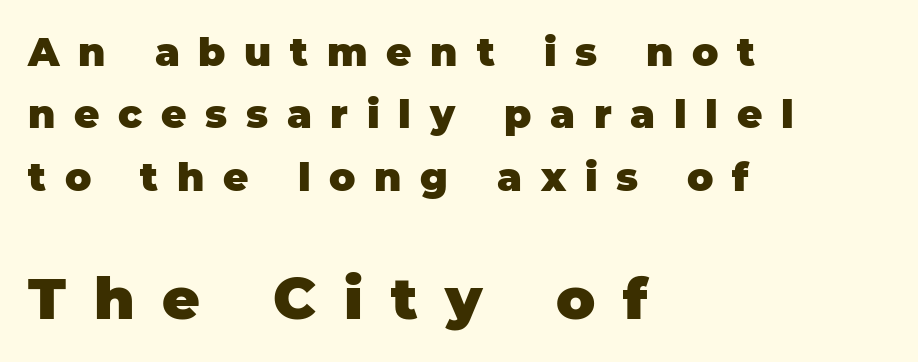
The image shows 58 px heavy sans-serif type, upright; set left-aligned, normal line spacing (1.6x), unusually wide letter spacing (+0.48 em), not underlined; the second (bottom) block is 1.49x larger; low stroke contrast and a large x-height.
